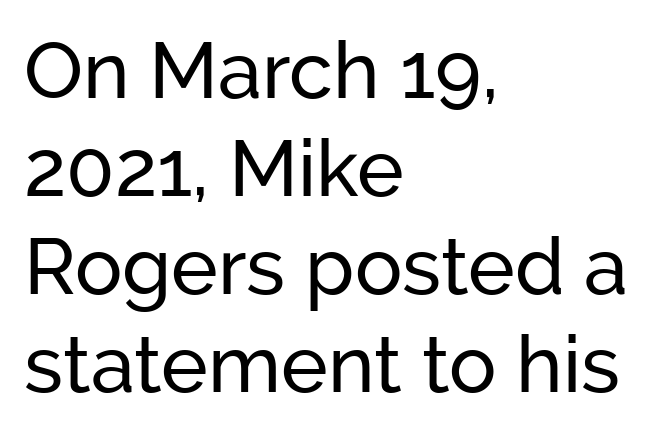
The image shows 79 px sans-serif type, upright; set left-aligned, line spacing 1.24x, normal letter spacing, not underlined; low stroke contrast and a medium x-height.
